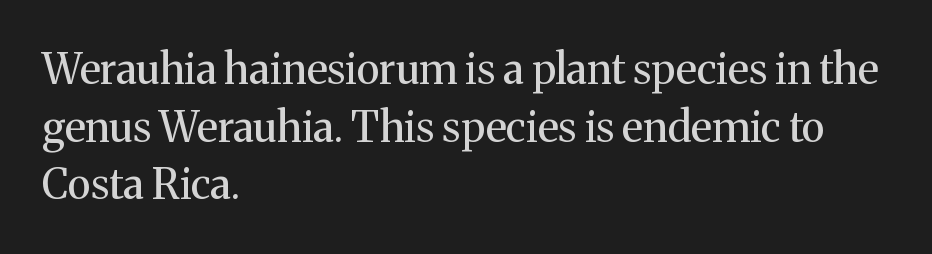
Q: Is the text bold? A: No.
Q: Is the text italic (slanted)? A: No, it is upright.
Q: Is the typeface a serif or a sans-serif typeface? A: Serif.
Q: Is the text underlined? A: No.
Q: How is the paragraph aligned? A: Left-aligned.
Q: Is the spacing between letters normal or unusually wide? A: Normal.
Q: Is the spacing between lines tight, normal or loose? A: Normal.
Q: Width (condensed, normal, or wide)? A: Normal.
Q: Stroke contrast? A: Medium.
Q: x-height? A: Medium.
Q: Monospaced? A: No.
